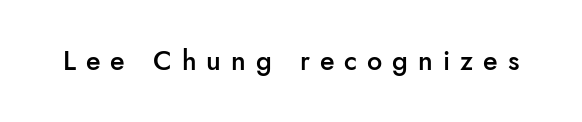
Underlining? Definitely not there. The rendering inserts visible extra space after every character. These words are printed semibold, heavier than regular yet not bold. Upright lettering throughout.
